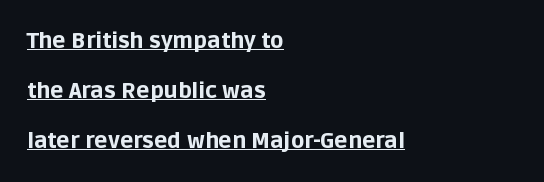
The image shows 22 px bold type, upright; set left-aligned, loose line spacing (2.27x), normal letter spacing, underlined.
